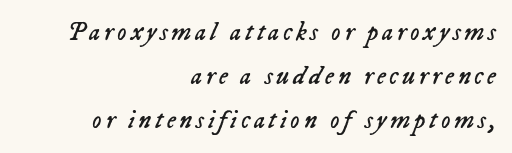
{"italic": "yes", "lean": "right", "slant_degrees": 23, "bold": "no", "underline": "no", "align": "right", "line_spacing": "normal", "line_spacing_ratio": 1.69, "glyph_px": 26}
